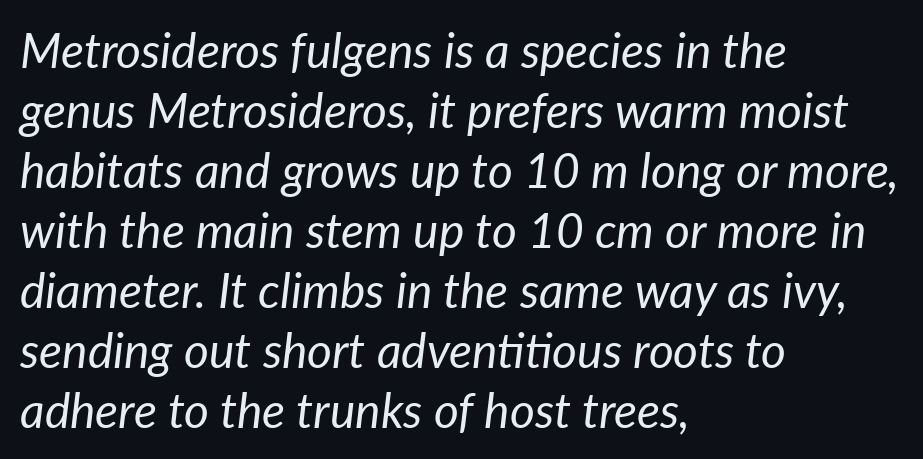
Quick note: underline off. Compared with typical body copy, the letter spacing here is the same. The weight tops out at a normal text grade. Honestly, the row spacing looks completely unremarkable.
